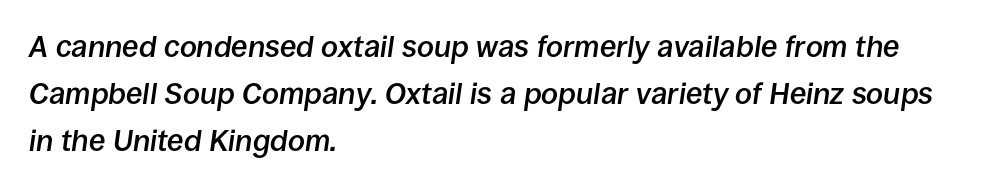
The image shows 30 px semibold type, italic (leaning right); set left-aligned, normal line spacing (1.56x), normal letter spacing, not underlined; low stroke contrast and a large x-height.
